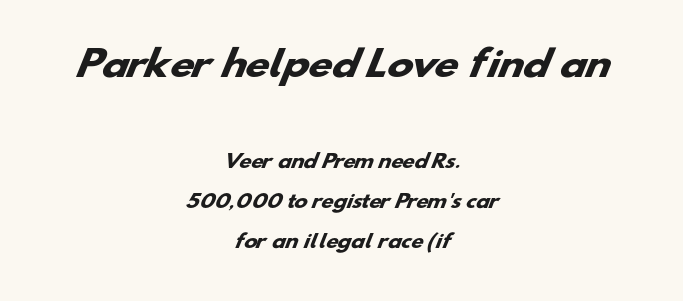
The image shows 35 px heavy, wide sans-serif type; set centered, loose line spacing (2.23x), normal letter spacing, not underlined; the first (top) block is 1.94x larger; low stroke contrast and a small x-height.
